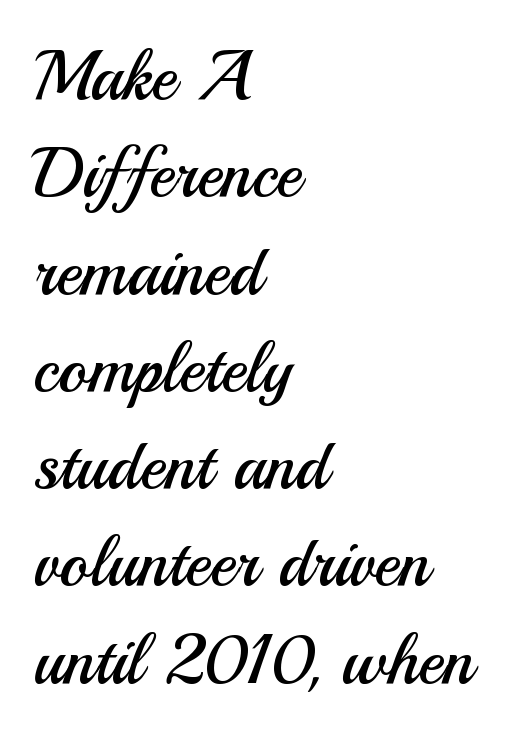
The image shows 69 px regular-weight sans-serif type; set left-aligned, normal line spacing (1.41x), normal letter spacing, not underlined; medium stroke contrast and a small x-height.
